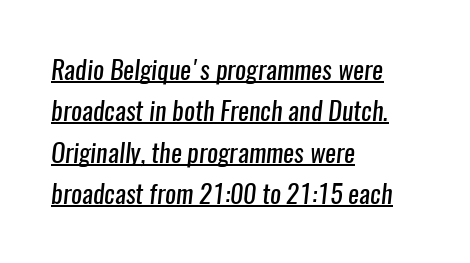
The image shows 26 px text type; set left-aligned, normal line spacing (1.59x), normal letter spacing, underlined.
